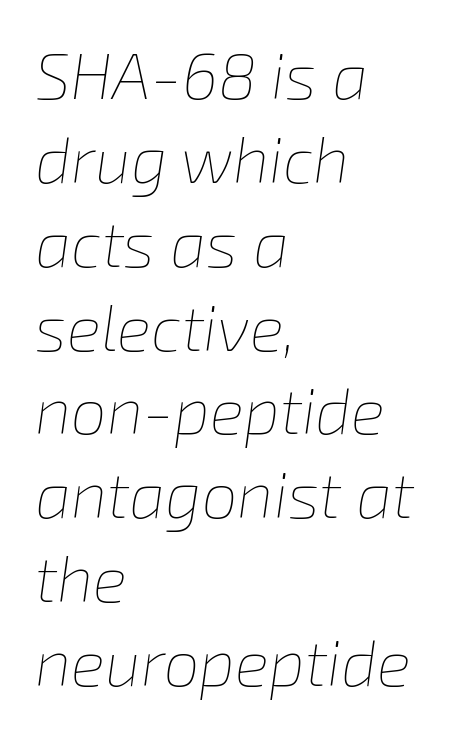
Does extra space separate the letters? No, they use regular spacing. Which margin do the lines hug? The left one — the right edge is uneven. Stem width sits at or under what a default text font uses. The glyphs look as if they've been sheared to an angle. Character widths vary here, with narrow letters taking less room than wide ones. Descenders hang freely into open space.
